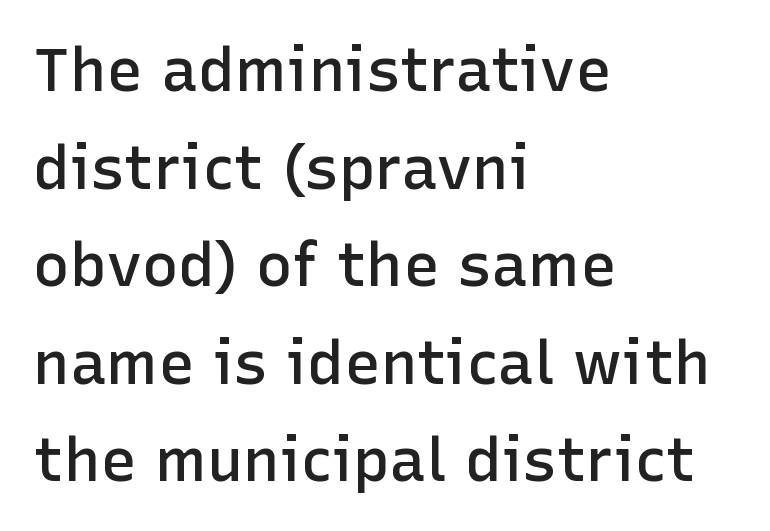
The image shows 61 px semibold sans-serif type, upright; set left-aligned, normal line spacing (1.6x), normal letter spacing, not underlined; low stroke contrast and a medium x-height.
